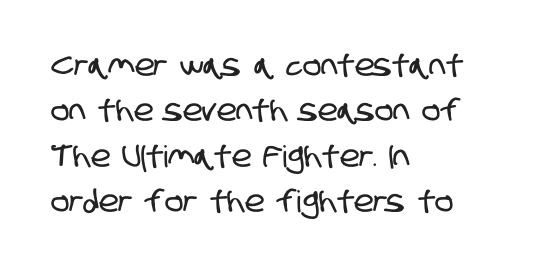
Q: Is the typeface a serif or a sans-serif typeface? A: Sans-serif.
Q: Is the text underlined? A: No.
Q: How is the paragraph aligned? A: Left-aligned.
Q: Is the spacing between letters normal or unusually wide? A: Normal.
Q: Is the spacing between lines tight, normal or loose? A: Normal.
Q: Width (condensed, normal, or wide)? A: Condensed.
Q: Stroke contrast? A: Low.
Q: x-height? A: Large.
Q: Monospaced? A: No.
